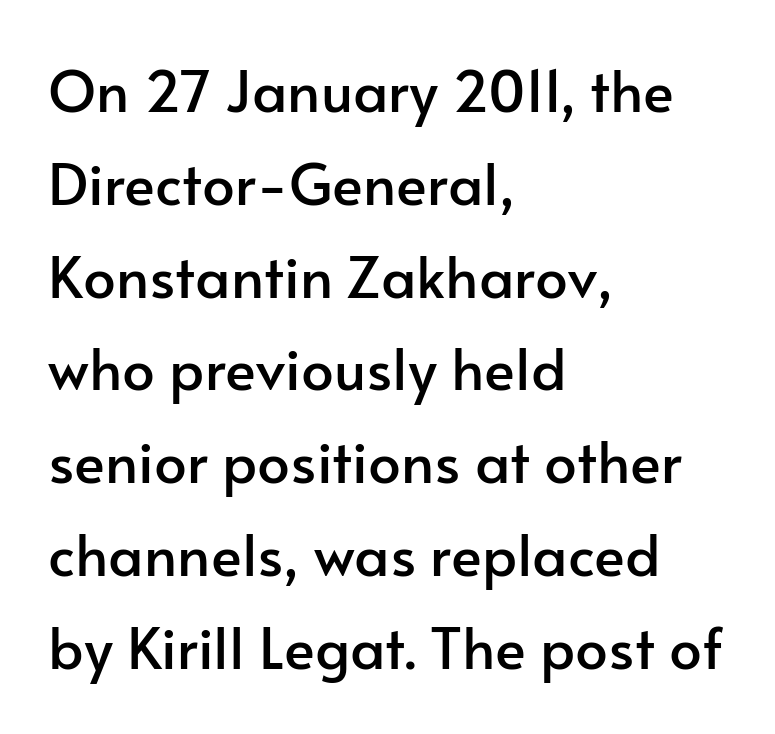
The image shows 58 px sans-serif type, upright; set left-aligned, normal line spacing (1.6x), normal letter spacing, not underlined; low stroke contrast and a small x-height.
